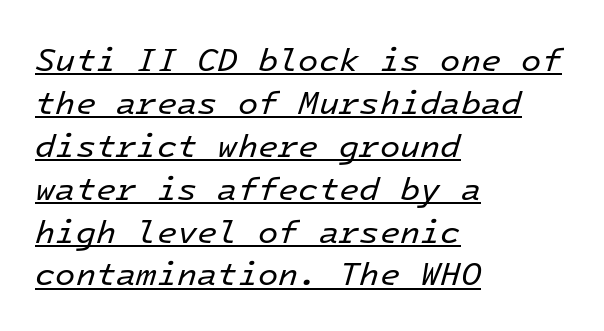
Q: Is the text bold? A: No.
Q: Is the text italic (slanted)? A: Yes, it leans right by about 16 degrees.
Q: Is the text underlined? A: Yes.
Q: How is the paragraph aligned? A: Left-aligned.
Q: Is the spacing between letters normal or unusually wide? A: Normal.
Q: Is the spacing between lines tight, normal or loose? A: Normal.
Q: Width (condensed, normal, or wide)? A: Normal.
Q: Stroke contrast? A: Low.
Q: x-height? A: Medium.
Q: Monospaced? A: Yes.
